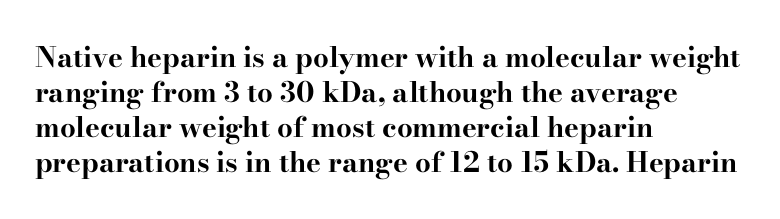
The image shows 28 px bold, wide serif type, upright; set left-aligned, normal line spacing (1.25x), normal letter spacing, not underlined; high stroke contrast and a small x-height.
